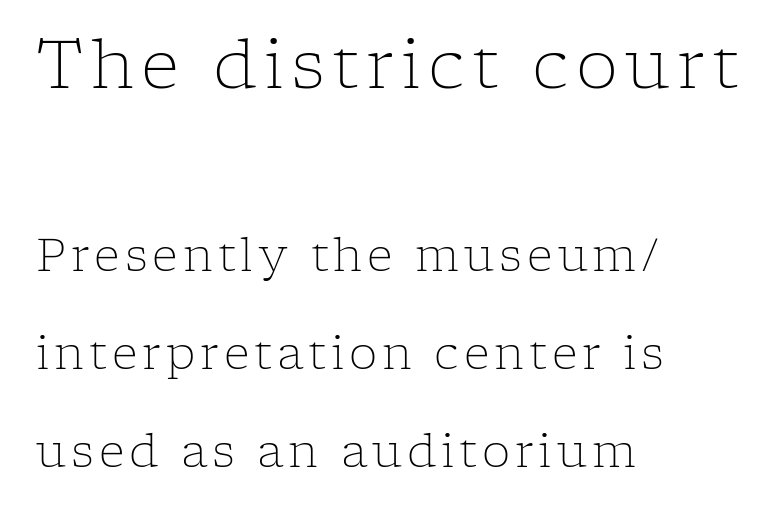
{"serif": "yes", "italic": "no", "bold": "no", "weight": "light", "width": "normal", "stroke_contrast": "low", "x_height": "medium", "monospaced": "no", "underline": "no", "align": "left", "line_spacing": "loose", "line_spacing_ratio": 2.18, "larger_block": "first", "size_ratio": 1.49, "glyph_px": 67}
